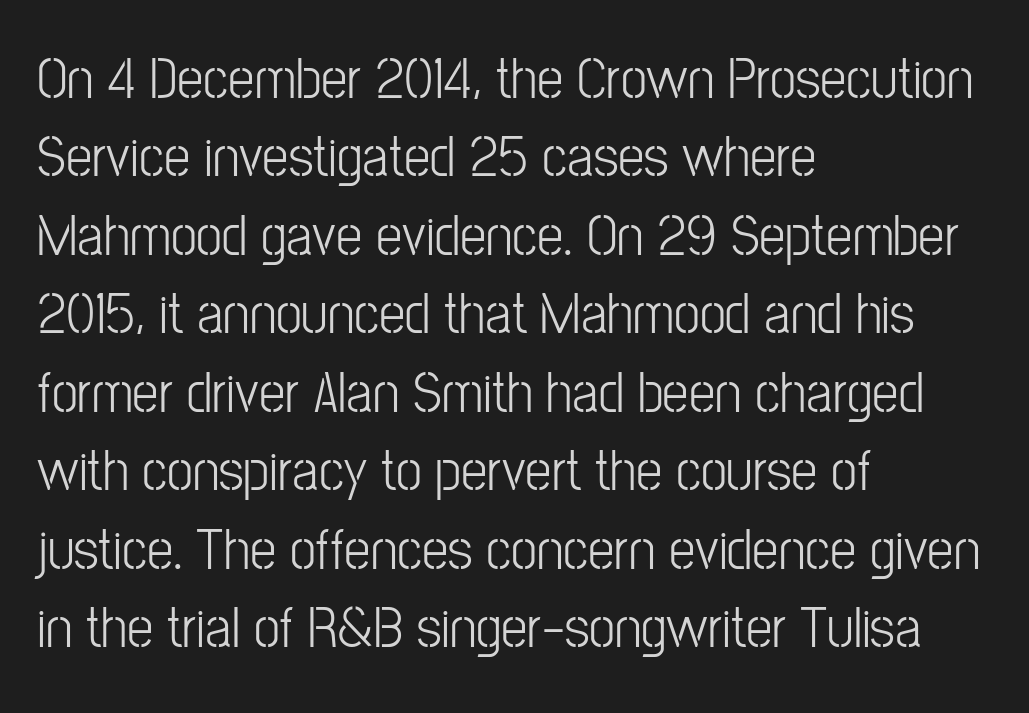
{"serif": "no", "italic": "no", "bold": "no", "weight": "light", "width": "condensed", "stroke_contrast": "low", "x_height": "medium", "monospaced": "no", "underline": "no", "align": "left", "line_spacing": "normal", "line_spacing_ratio": 1.33, "letter_spacing": "normal", "letter_spacing_em": 0.0, "glyph_px": 59}
